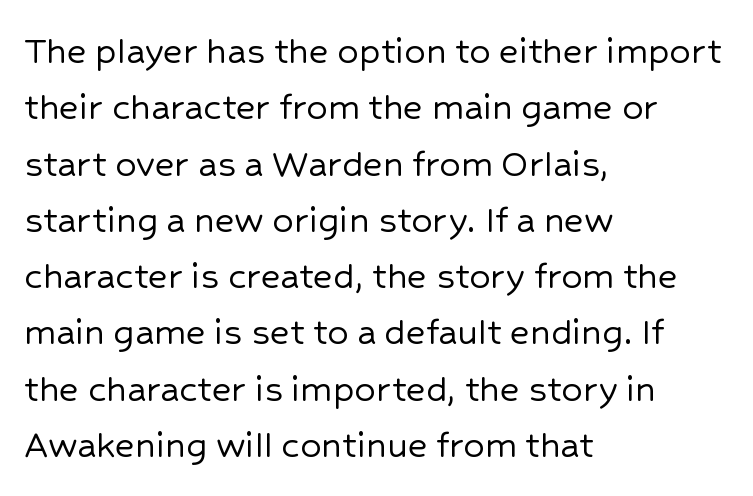
The image shows 42 px sans-serif type, upright; set left-aligned, normal line spacing (1.34x), normal letter spacing, not underlined; low stroke contrast and a medium x-height.
